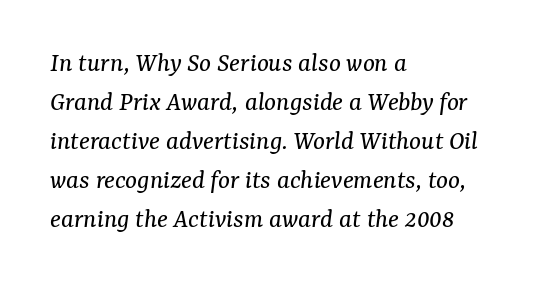
{"serif": "yes", "italic": "yes", "lean": "right", "slant_degrees": 7, "bold": "no", "weight": "regular", "width": "normal", "stroke_contrast": "medium", "x_height": "medium", "monospaced": "no", "underline": "no", "align": "left", "line_spacing": "normal", "line_spacing_ratio": 1.39, "letter_spacing": "normal", "letter_spacing_em": 0.0, "glyph_px": 28}
